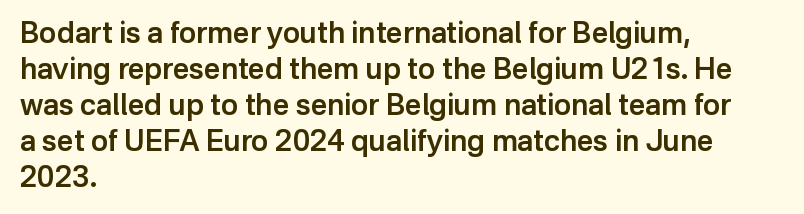
{"serif": "no", "italic": "no", "bold": "semi", "weight": "semibold", "width": "normal", "stroke_contrast": "low", "x_height": "medium", "monospaced": "no", "underline": "no", "align": "left", "line_spacing_ratio": 1.24, "letter_spacing": "normal", "letter_spacing_em": 0.0, "glyph_px": 29}
